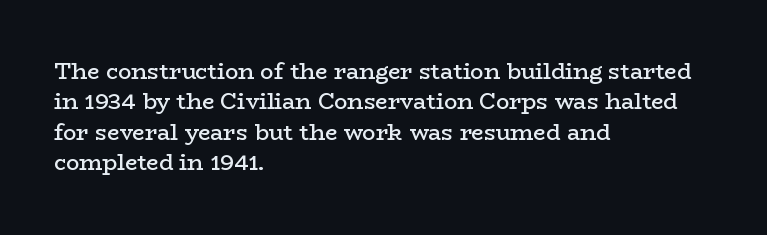
{"italic": "no", "bold": "semi", "underline": "no", "align": "left", "line_spacing": "normal", "line_spacing_ratio": 1.38, "letter_spacing": "normal", "letter_spacing_em": 0.0, "glyph_px": 22}
